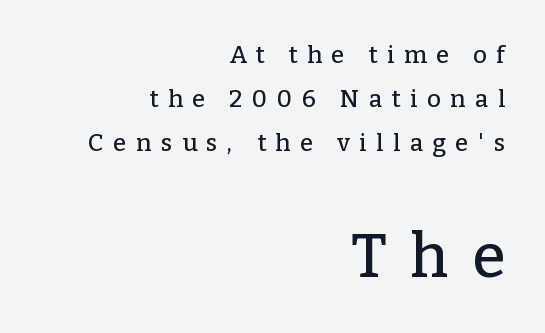
The baseline area is clear. These lines are rendered in a variable-pitch font. The rendering shows small feet on the letterforms — a serif design. Designer's note — italics off, roman on.
